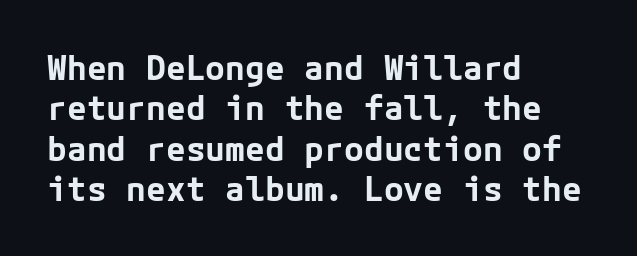
Q: Is the text bold? A: Yes.
Q: Is the text italic (slanted)? A: No, it is upright.
Q: Is the typeface a serif or a sans-serif typeface? A: Sans-serif.
Q: Is the text underlined? A: No.
Q: How is the paragraph aligned? A: Left-aligned.
Q: Is the spacing between letters normal or unusually wide? A: Normal.
Q: Width (condensed, normal, or wide)? A: Normal.
Q: Stroke contrast? A: Low.
Q: x-height? A: Medium.
